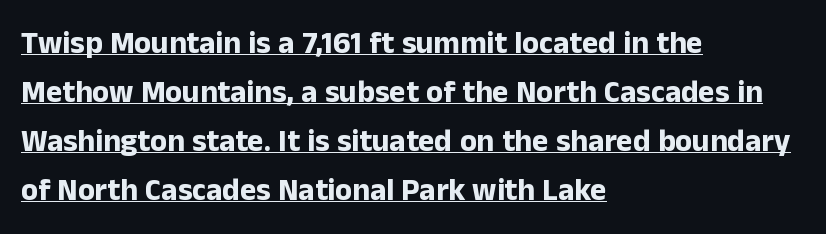
Q: Is the text bold? A: Yes.
Q: Is the text italic (slanted)? A: No, it is upright.
Q: Is the typeface a serif or a sans-serif typeface? A: Sans-serif.
Q: Is the text underlined? A: Yes.
Q: How is the paragraph aligned? A: Left-aligned.
Q: Is the spacing between letters normal or unusually wide? A: Normal.
Q: Is the spacing between lines tight, normal or loose? A: Normal.
Q: Width (condensed, normal, or wide)? A: Normal.
Q: Stroke contrast? A: Low.
Q: x-height? A: Medium.
Q: Monospaced? A: No.
